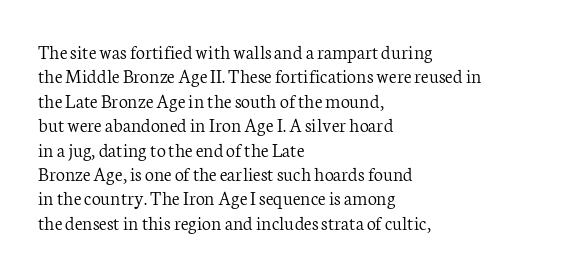
The image shows 20 px text type, upright; set left-aligned, line spacing 1.22x, normal letter spacing, not underlined.
